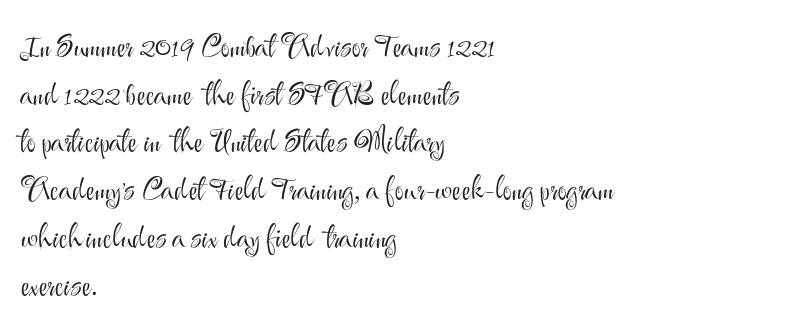
Each row of text sits above clean, open space. The paragraph shown leans on its left margin. Notice how descenders clear the ascenders below comfortably — that's standard leading. No extra tracking has been applied to these lines.
